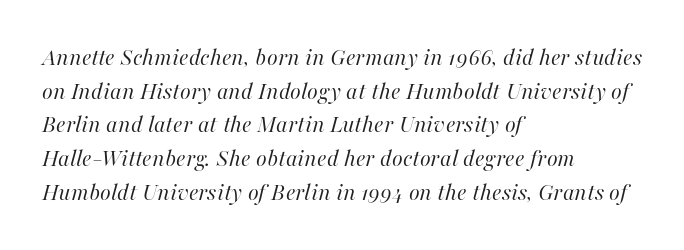
The image shows 25 px text type, italic (leaning right); set left-aligned, normal line spacing (1.35x), normal letter spacing, not underlined.
